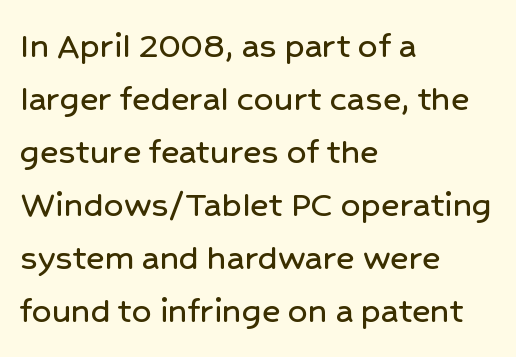
Q: Is the text italic (slanted)? A: No, it is upright.
Q: Is the typeface a serif or a sans-serif typeface? A: Sans-serif.
Q: Is the text underlined? A: No.
Q: How is the paragraph aligned? A: Left-aligned.
Q: Is the spacing between letters normal or unusually wide? A: Normal.
Q: Is the spacing between lines tight, normal or loose? A: Normal.
Q: Width (condensed, normal, or wide)? A: Normal.
Q: Stroke contrast? A: Low.
Q: x-height? A: Medium.
Q: Monospaced? A: No.
